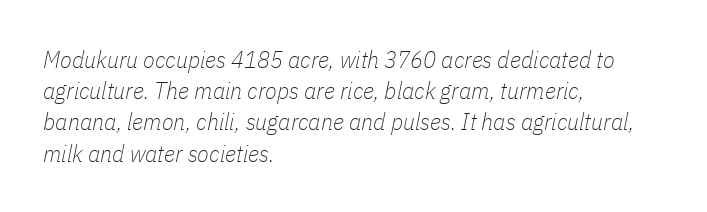
Slanted lettering throughout. Bare-footed words on every line. This block has exactly the height ordinary leading produces. Words appear dense and cohesive because spacing is normal.
